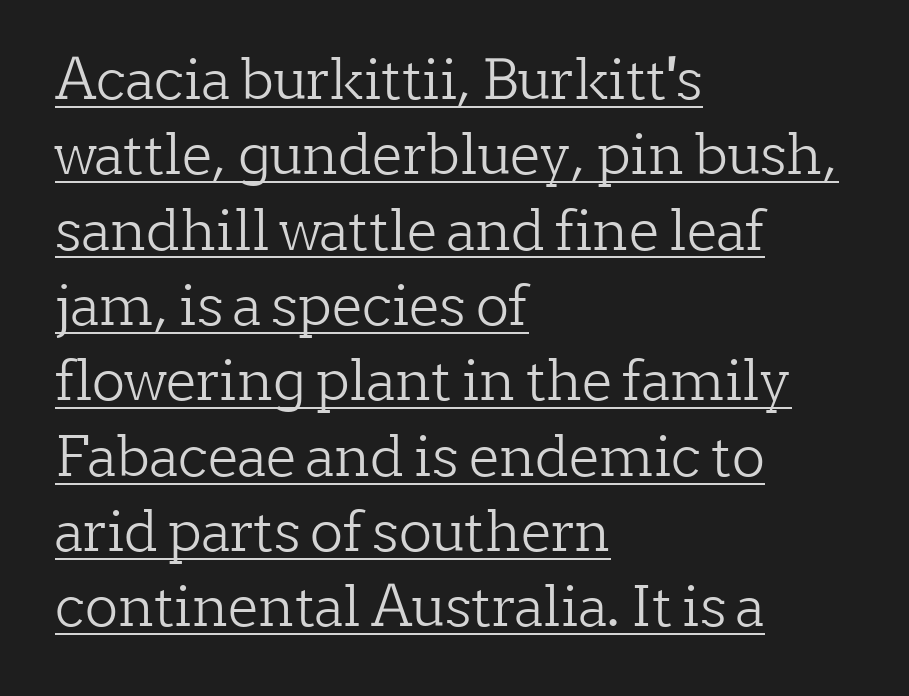
{"serif": "yes", "italic": "no", "bold": "no", "weight": "light", "width": "normal", "stroke_contrast": "low", "x_height": "medium", "monospaced": "no", "underline": "yes", "align": "left", "line_spacing": "normal", "line_spacing_ratio": 1.37, "letter_spacing": "normal", "letter_spacing_em": 0.0, "glyph_px": 55}
